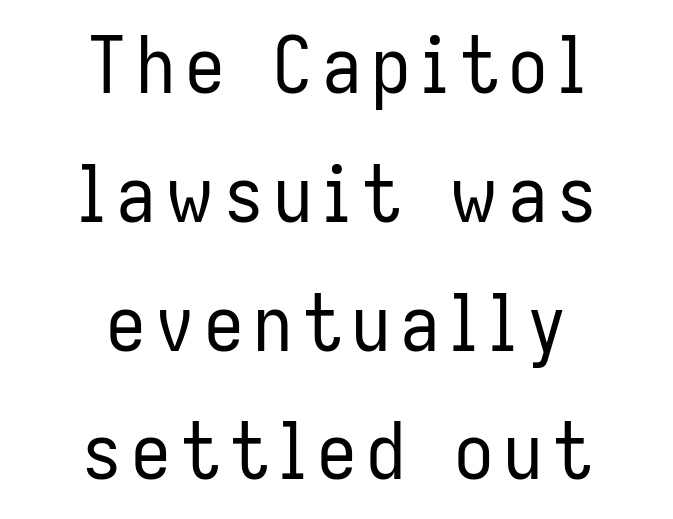
This sample keeps an unexceptional amount of space between lines. The compositor balanced each line on the midline. Unbolded letterforms with no extra heft. Anything drawn beneath the words? Only blank space.
